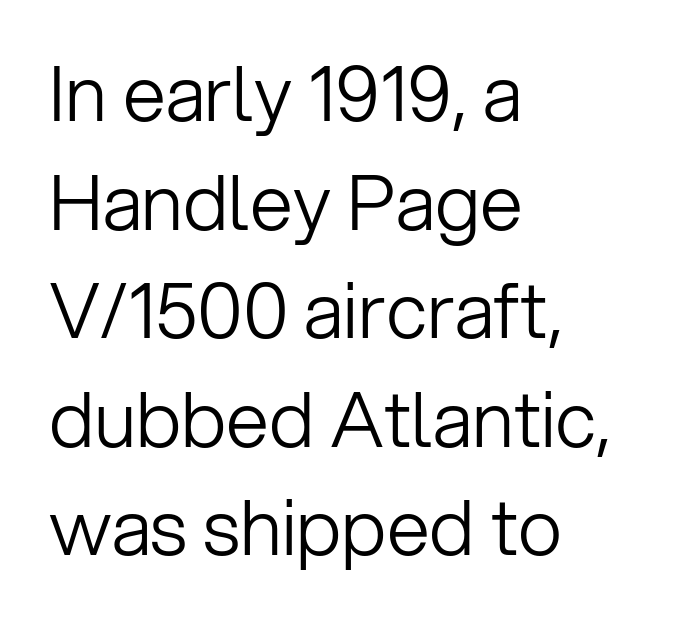
Q: Is the text bold? A: No.
Q: Is the text italic (slanted)? A: No, it is upright.
Q: Is the typeface a serif or a sans-serif typeface? A: Sans-serif.
Q: Is the text underlined? A: No.
Q: How is the paragraph aligned? A: Left-aligned.
Q: Is the spacing between letters normal or unusually wide? A: Normal.
Q: Is the spacing between lines tight, normal or loose? A: Normal.
Q: Width (condensed, normal, or wide)? A: Normal.
Q: Stroke contrast? A: Low.
Q: x-height? A: Medium.
Q: Monospaced? A: No.
